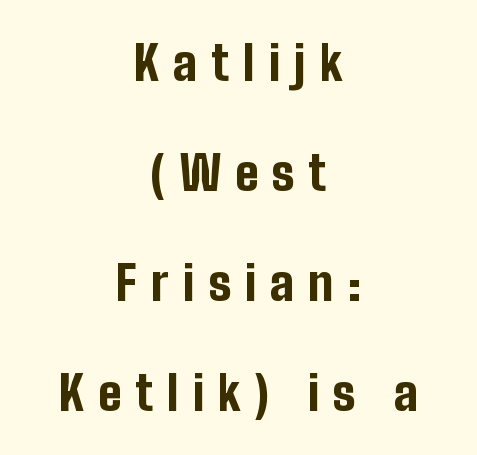
Note: no serifs on the glyphs. Honestly, the letter spacing is so wide it's the main thing you notice. Successive baselines arrive slowly, with a big drop between each. Unlike italic type, these characters show no tilt at all.
